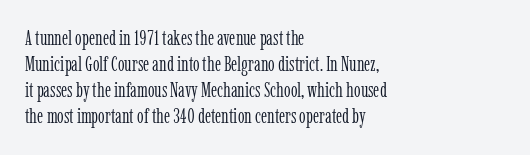
The typography opts for an upright posture over an oblique one. Unmarked baselines from the first word to the last. Students, note that the glyphs here touch the page at normal intervals. Which margin do the lines hug? The left one — the right edge is uneven. The typesetting does not lean heavy: it is not bold.
